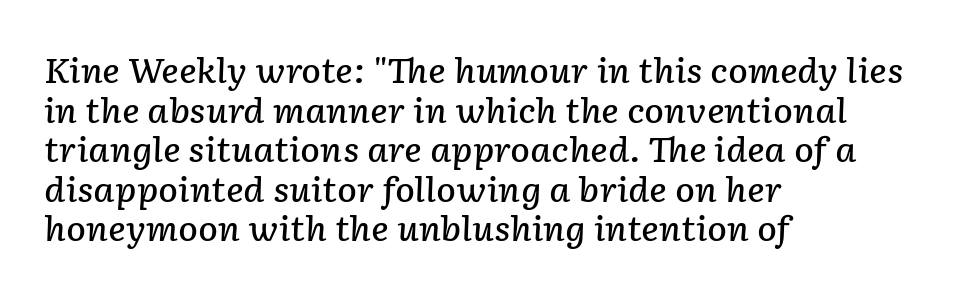
{"italic": "yes", "lean": "right", "slant_degrees": 2, "bold": "semi", "weight": "semibold", "width": "normal", "stroke_contrast": "low", "x_height": "medium", "monospaced": "no", "underline": "no", "align": "left", "line_spacing_ratio": 1.2, "letter_spacing": "normal", "letter_spacing_em": 0.0, "glyph_px": 33}
